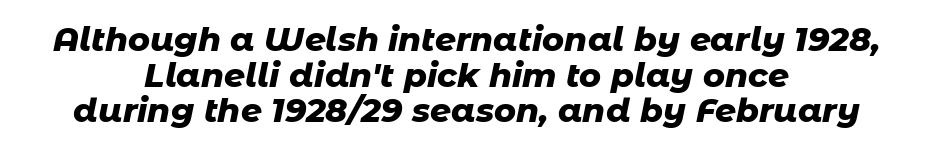
The image shows 33 px heavy type, italic (leaning right); set centered, tight line spacing (1.08x), normal letter spacing, not underlined; low stroke contrast and a medium x-height.
